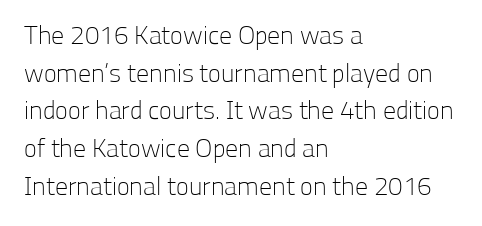
{"italic": "no", "bold": "no", "underline": "no", "align": "left", "line_spacing": "normal", "line_spacing_ratio": 1.45, "letter_spacing": "normal", "letter_spacing_em": 0.0, "glyph_px": 26}
